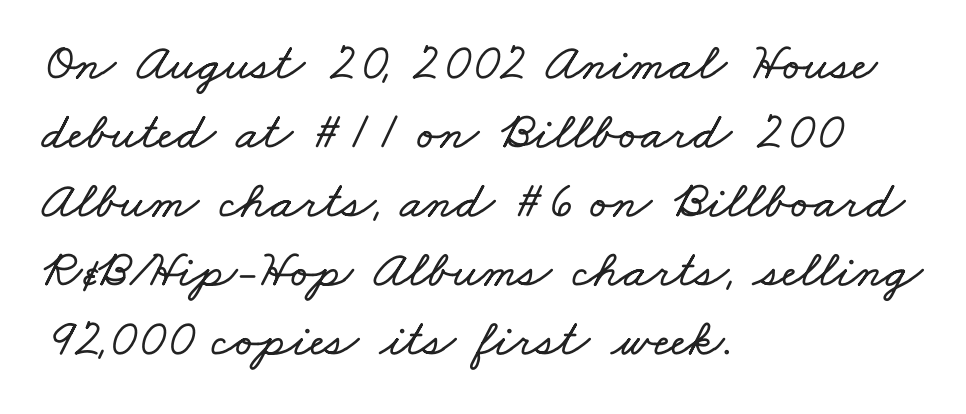
The image shows 53 px wide type; set left-aligned, normal line spacing (1.3x), normal letter spacing, not underlined; low stroke contrast and a small x-height.
